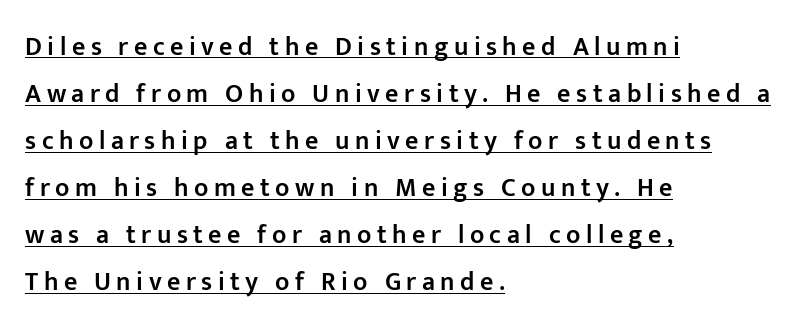
Q: Is the text bold? A: Semi-bold.
Q: Is the text italic (slanted)? A: No, it is upright.
Q: Is the text underlined? A: Yes.
Q: How is the paragraph aligned? A: Left-aligned.
Q: Is the spacing between letters normal or unusually wide? A: Unusually wide.
